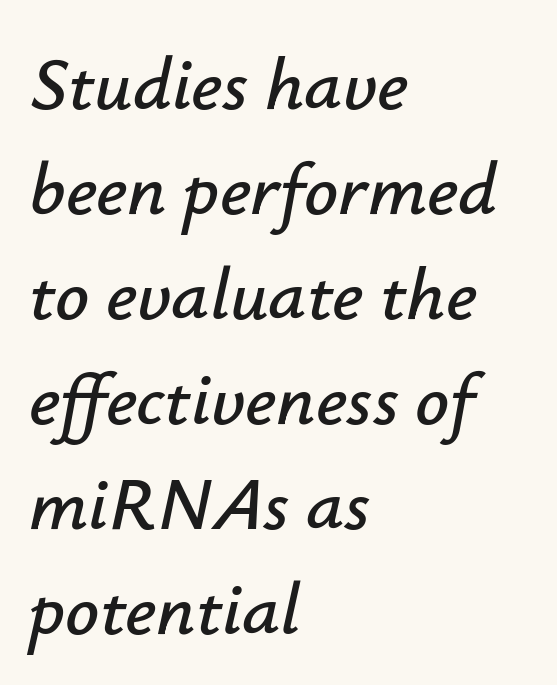
The rendering applies a slant to the glyphs. Bare-footed words on every line. Glyph-to-glyph distance matches everyday printed text. A student would call this left alignment; a typographer would say flush left, rag right. Regular leading. This sample has the flowing, uneven cadence of proportional lettering.
